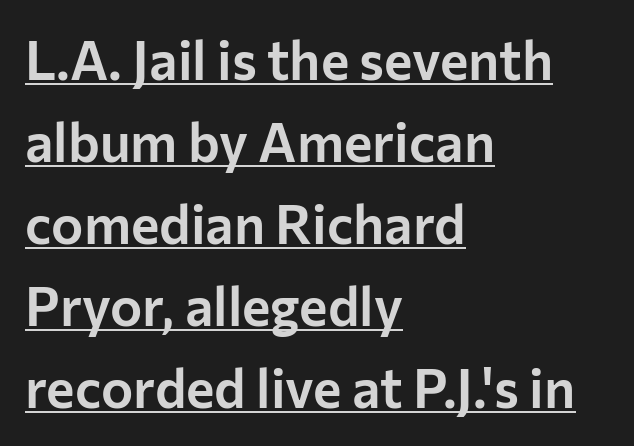
A typesetter would label this face a sans. Tracking here is standard; glyphs follow each other at the usual distance. The letters stand upright; this is a roman face. Spacing verdict: proportional, widths tailored to each character. Notice how the passage keeps a crisp vertical edge on the left only. Beneath each row of characters lies a ruled line.
